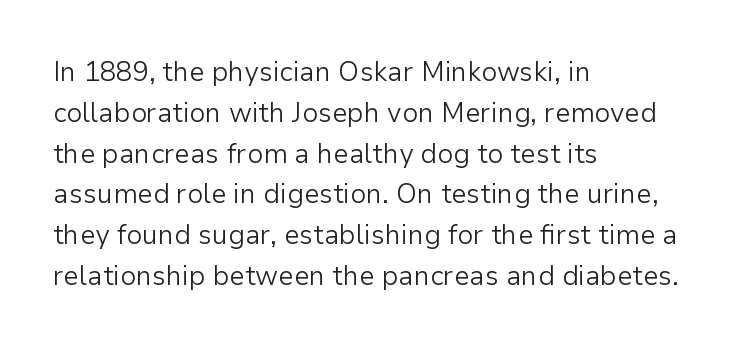
The image shows 27 px text type, upright; set left-aligned, normal line spacing (1.51x), normal letter spacing, not underlined.
